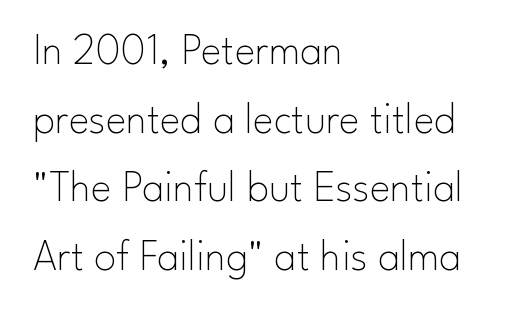
The image shows 44 px thin sans-serif type, upright; set left-aligned, normal line spacing (1.56x), normal letter spacing, not underlined; low stroke contrast and a small x-height.
